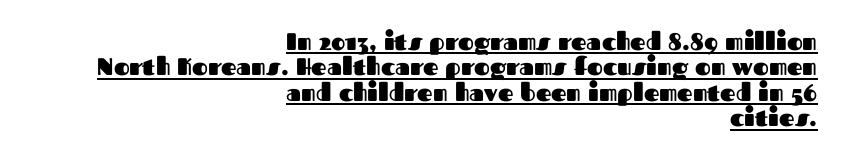
The image shows 24 px bold type, upright; set right-aligned, tight line spacing (1.06x), normal letter spacing, underlined.
